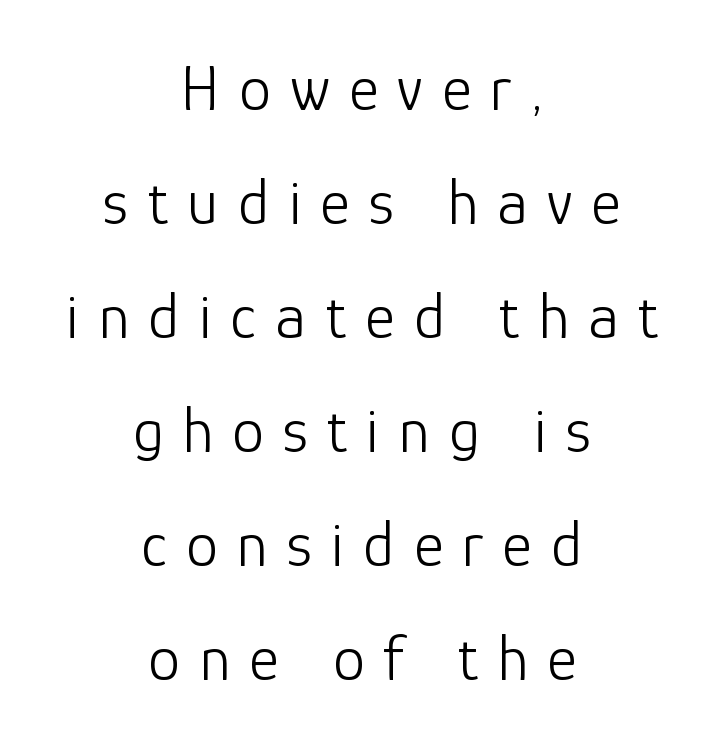
The image shows 64 px light sans-serif type, upright; set centered, line spacing 1.78x, unusually wide letter spacing (+0.3 em), not underlined; low stroke contrast and a medium x-height.
